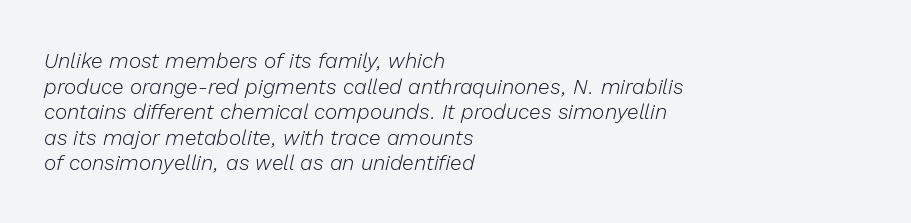
{"italic": "yes", "lean": "right", "slant_degrees": 13, "bold": "no", "underline": "no", "align": "left", "line_spacing_ratio": 1.22, "letter_spacing": "normal", "letter_spacing_em": 0.0, "glyph_px": 21}
